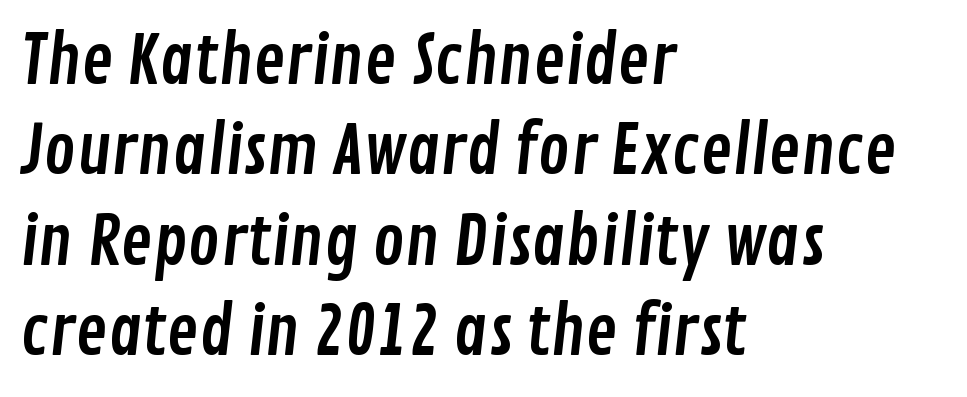
A typesetter would call this proportional, since set widths differ per character. Short and long lines alike share a common starting point at left. Normally led — the rows are evenly, conventionally spaced. Decoration check: the copy has no underline.
